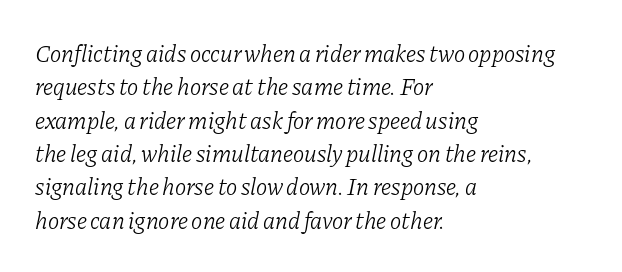
{"italic": "yes", "lean": "right", "slant_degrees": 11, "bold": "no", "underline": "no", "align": "left", "line_spacing": "normal", "line_spacing_ratio": 1.39, "letter_spacing": "normal", "letter_spacing_em": 0.0, "glyph_px": 24}
